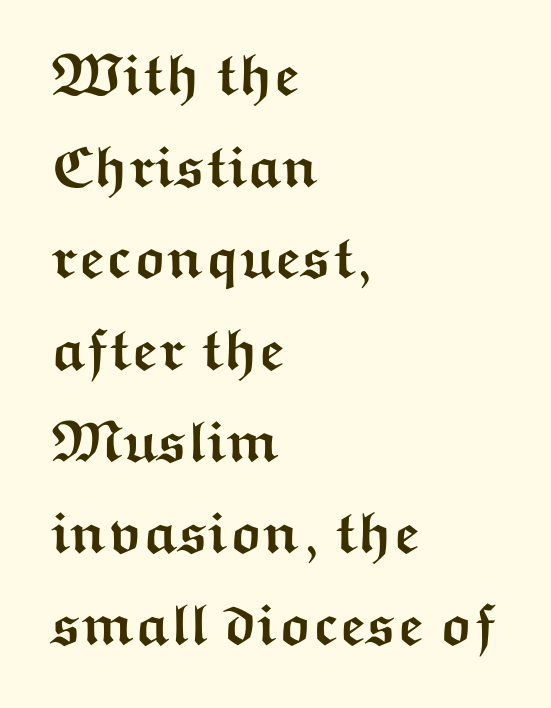
The image shows 58 px semibold, wide sans-serif type, upright; set left-aligned, normal line spacing (1.58x), normal letter spacing, not underlined; medium stroke contrast and a medium x-height.
